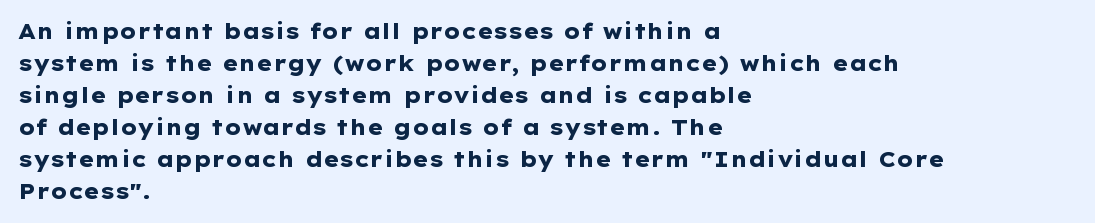
Q: Is the text bold? A: Yes.
Q: Is the text italic (slanted)? A: No, it is upright.
Q: Is the text underlined? A: No.
Q: How is the paragraph aligned? A: Left-aligned.
Q: Is the spacing between letters normal or unusually wide? A: Normal.
Q: Is the spacing between lines tight, normal or loose? A: Normal.
